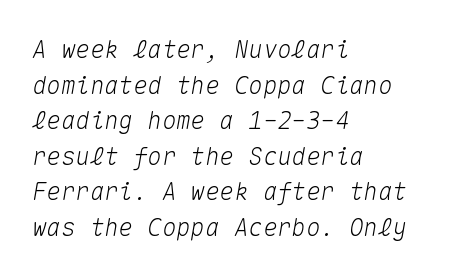
{"italic": "yes", "lean": "right", "slant_degrees": 10, "underline": "no", "align": "left", "line_spacing": "normal", "line_spacing_ratio": 1.48, "letter_spacing": "normal", "letter_spacing_em": 0.0, "glyph_px": 24}
